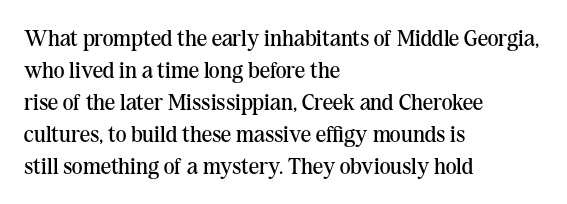
{"italic": "no", "bold": "no", "underline": "no", "align": "left", "line_spacing": "normal", "line_spacing_ratio": 1.39, "letter_spacing": "normal", "letter_spacing_em": 0.0, "glyph_px": 23}
